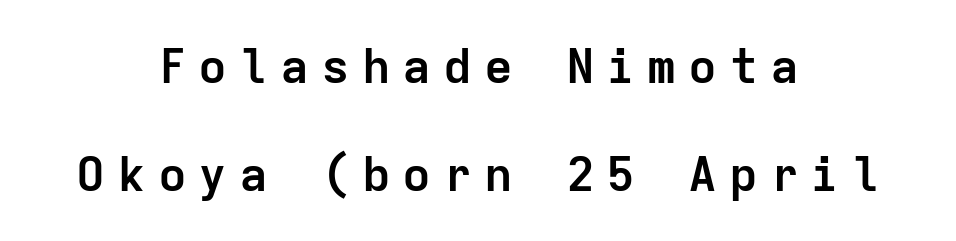
Heavy-handed strokes throughout: this text is bold. Display-style spreading of the glyphs; the letterfit is very open. The passage shown is typeset with a sans-serif family. The vertical gap from one line to the next is large.
